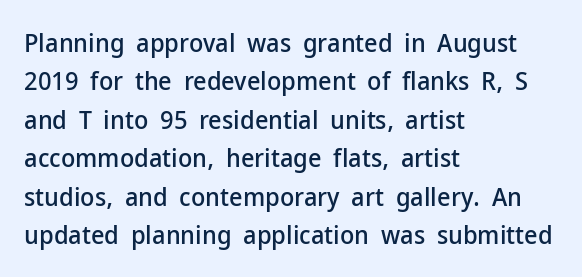
The image shows 26 px text type, upright; set left-aligned, normal line spacing (1.48x), normal letter spacing, not underlined.
